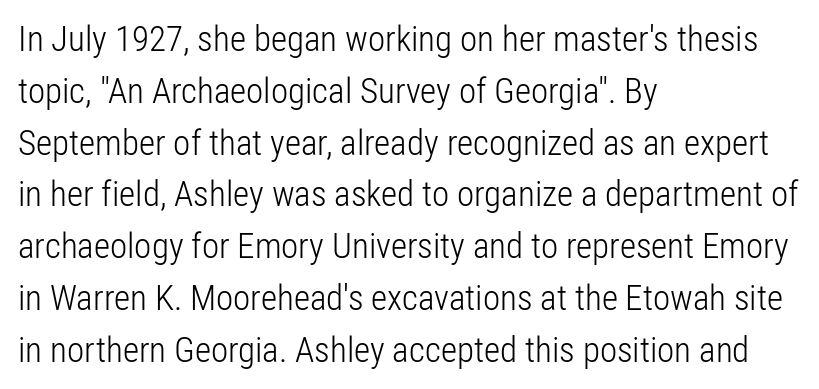
The line-height multiplier appears to be the usual default. The characters are drawn with everyday or finer stroke widths. A typesetter would mark this as roman, not italic. The type is set solid horizontally, with unmodified tracking.
